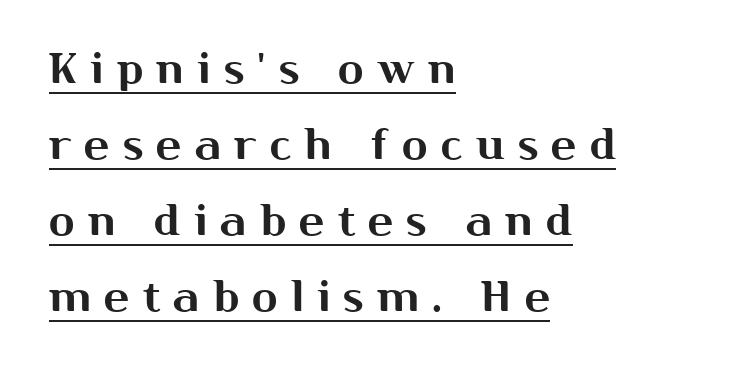
Q: Is the text italic (slanted)? A: No, it is upright.
Q: Is the typeface a serif or a sans-serif typeface? A: Sans-serif.
Q: Is the text underlined? A: Yes.
Q: How is the paragraph aligned? A: Left-aligned.
Q: Is the spacing between letters normal or unusually wide? A: Unusually wide.
Q: Width (condensed, normal, or wide)? A: Normal.
Q: Stroke contrast? A: Medium.
Q: x-height? A: Medium.
Q: Monospaced? A: No.
